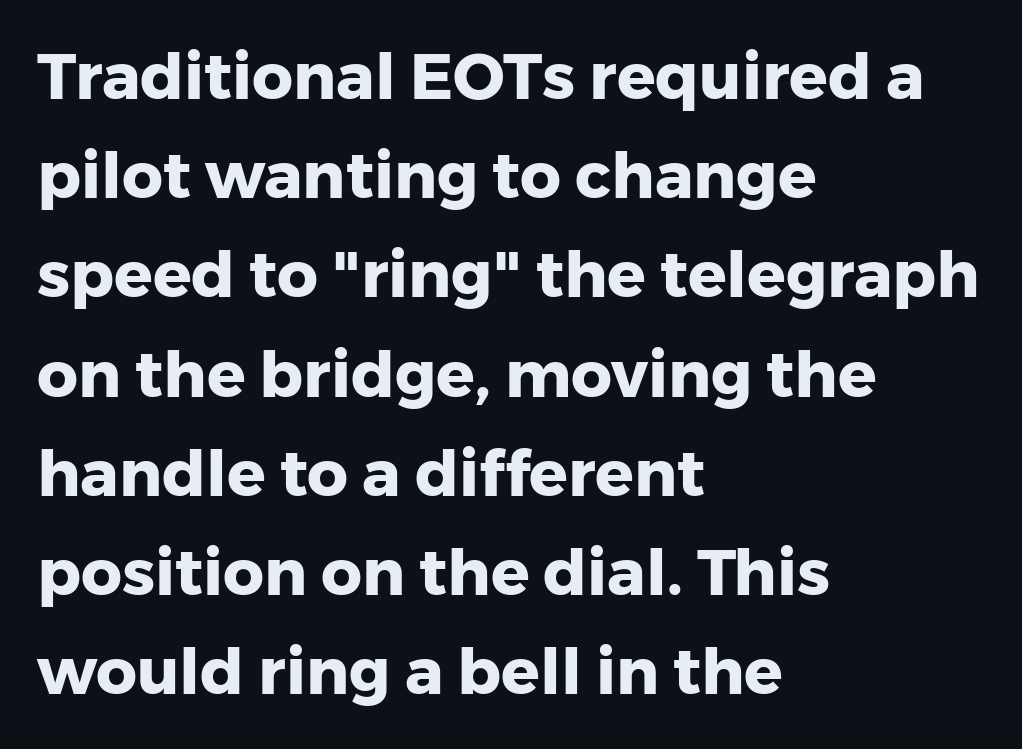
{"serif": "no", "italic": "no", "bold": "yes", "weight": "heavy", "width": "normal", "stroke_contrast": "low", "x_height": "medium", "monospaced": "no", "underline": "no", "align": "left", "line_spacing": "normal", "line_spacing_ratio": 1.55, "letter_spacing": "normal", "letter_spacing_em": 0.0, "glyph_px": 64}
